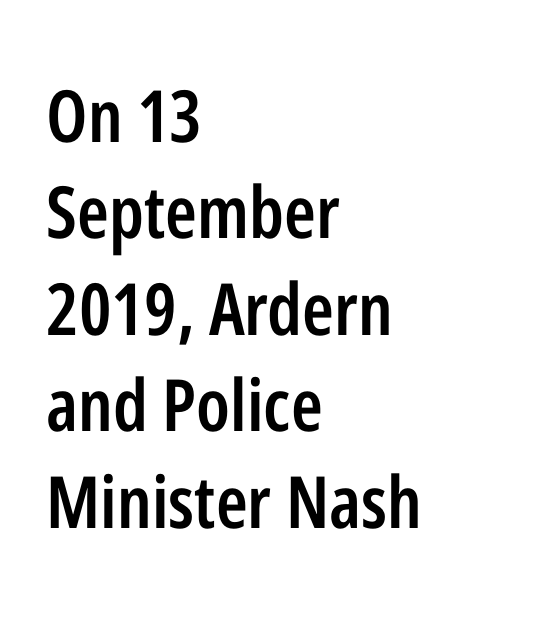
{"serif": "no", "italic": "no", "bold": "semi", "weight": "semibold", "width": "condensed", "stroke_contrast": "low", "x_height": "medium", "monospaced": "no", "underline": "no", "align": "left", "line_spacing": "normal", "line_spacing_ratio": 1.34, "letter_spacing": "normal", "letter_spacing_em": 0.0, "glyph_px": 72}
